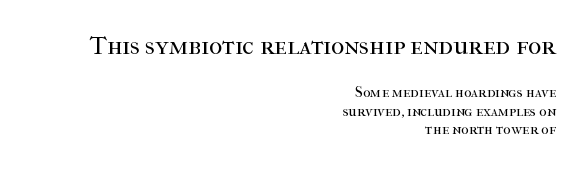
The image shows 26 px text type, upright; set right-aligned, line spacing 1.24x, normal letter spacing, not underlined; the first (top) block is 1.73x larger.
